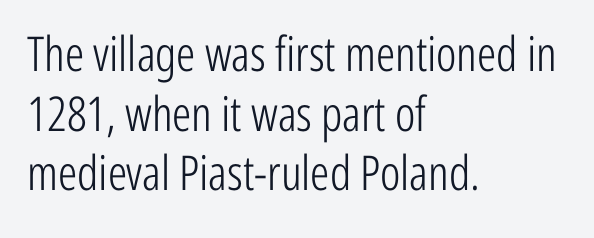
{"serif": "no", "italic": "no", "bold": "no", "weight": "light", "width": "condensed", "stroke_contrast": "low", "x_height": "medium", "monospaced": "no", "underline": "no", "align": "left", "line_spacing_ratio": 1.24, "letter_spacing": "normal", "letter_spacing_em": 0.0, "glyph_px": 48}
